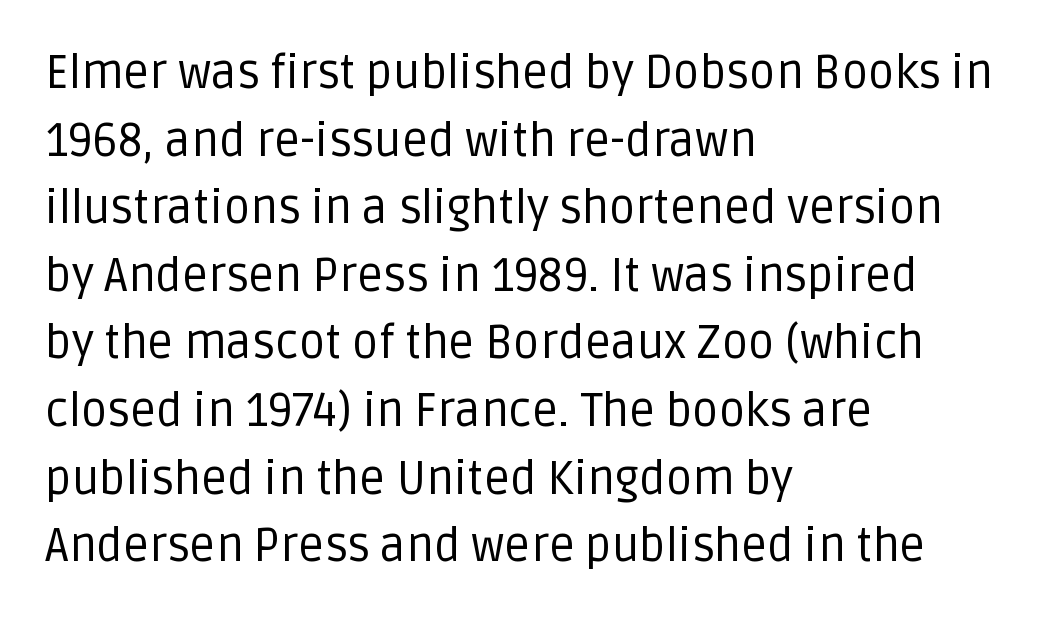
The image shows 46 px regular-weight sans-serif type, upright; set left-aligned, normal line spacing (1.47x), normal letter spacing, not underlined; low stroke contrast and a large x-height.
